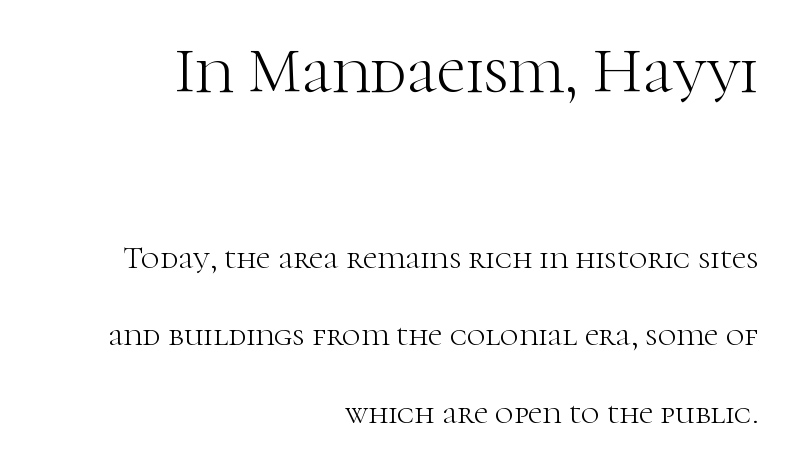
The image shows 64 px light serif type, upright; set right-aligned, loose line spacing (2.43x), normal letter spacing, not underlined; the first (top) block is 2.0x larger; high stroke contrast and a medium x-height.
